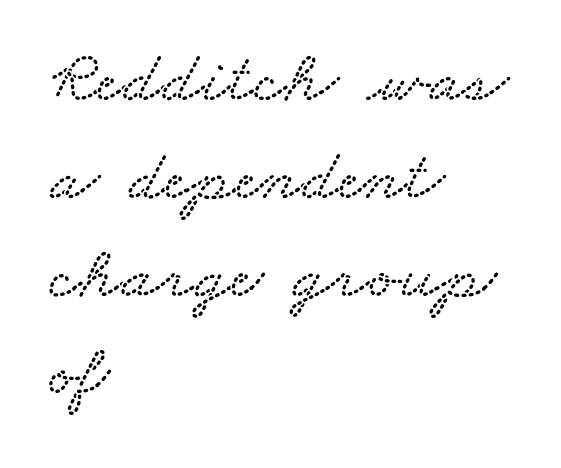
The image shows 73 px wide type; set left-aligned, normal line spacing (1.34x), normal letter spacing, not underlined; low stroke contrast and a small x-height.
